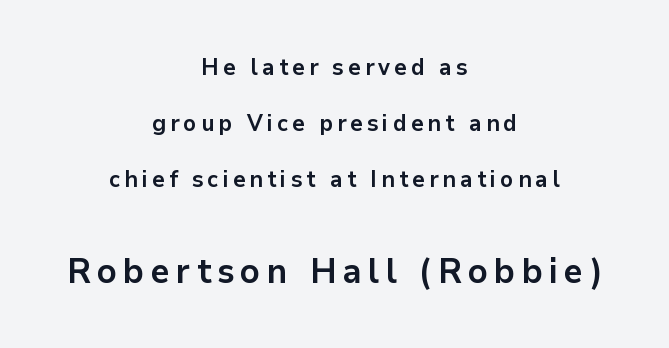
Q: Is the text bold? A: Yes.
Q: Is the text italic (slanted)? A: No, it is upright.
Q: Is the typeface a serif or a sans-serif typeface? A: Sans-serif.
Q: Is the text underlined? A: No.
Q: How is the paragraph aligned? A: Centered.
Q: Is the spacing between lines tight, normal or loose? A: Loose.
Q: Which block of text is set in a larger size, the first (top) or the second (bottom)? A: The second (bottom) one.
Q: Width (condensed, normal, or wide)? A: Normal.
Q: Stroke contrast? A: Low.
Q: x-height? A: Medium.
Q: Monospaced? A: No.
